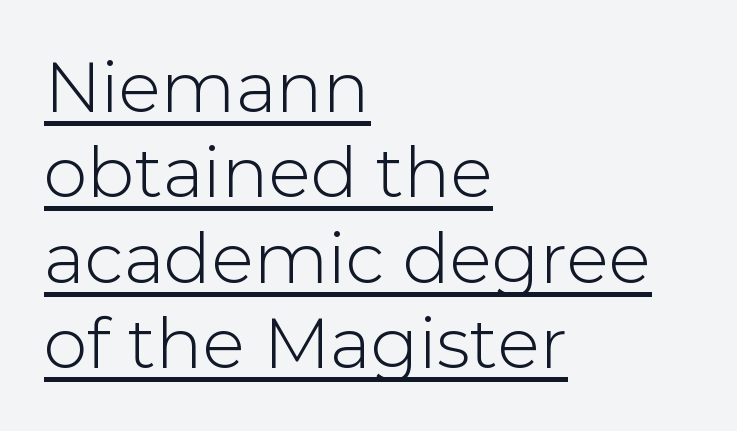
The image shows 70 px sans-serif type, upright; set left-aligned, line spacing 1.22x, normal letter spacing, underlined; low stroke contrast and a medium x-height.
